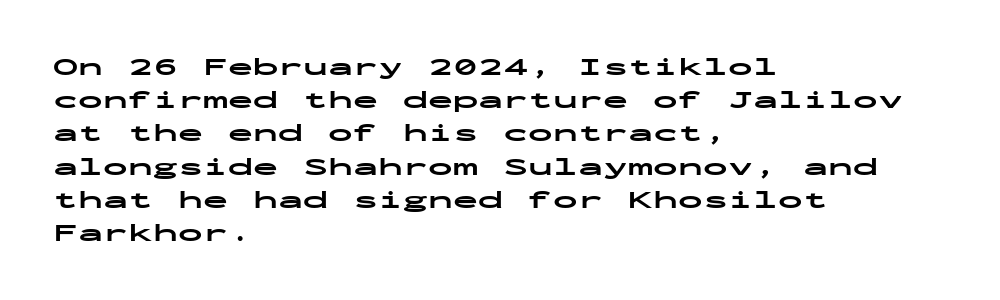
Q: Is the text bold? A: Yes.
Q: Is the text italic (slanted)? A: No, it is upright.
Q: Is the text underlined? A: No.
Q: How is the paragraph aligned? A: Left-aligned.
Q: Is the spacing between letters normal or unusually wide? A: Normal.
Q: Is the spacing between lines tight, normal or loose? A: Normal.
